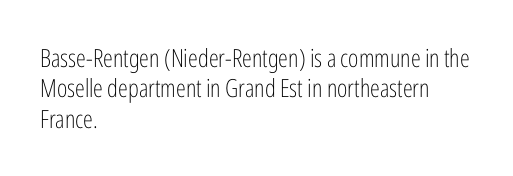
Nope, not italic — everything's standing straight. Only glyphs here, with clear space below each row. Leftover space on each line is placed entirely after the last word. The gaps between neighbouring characters are ordinary and unremarkable. A light-to-regular cut is what we see here.
